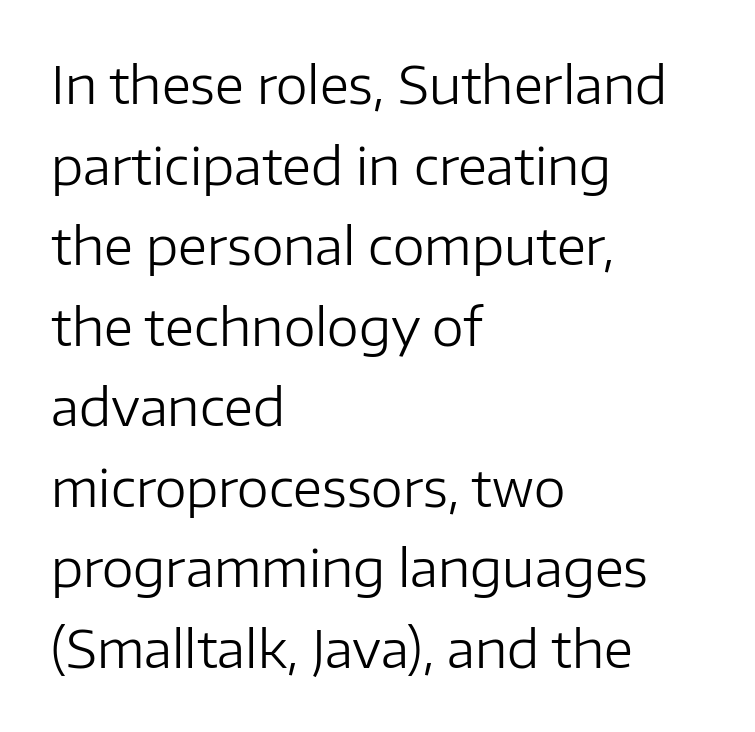
Q: Is the text bold? A: No.
Q: Is the text italic (slanted)? A: No, it is upright.
Q: Is the typeface a serif or a sans-serif typeface? A: Sans-serif.
Q: Is the text underlined? A: No.
Q: How is the paragraph aligned? A: Left-aligned.
Q: Is the spacing between letters normal or unusually wide? A: Normal.
Q: Is the spacing between lines tight, normal or loose? A: Normal.
Q: Width (condensed, normal, or wide)? A: Normal.
Q: Stroke contrast? A: Low.
Q: x-height? A: Medium.
Q: Monospaced? A: No.
